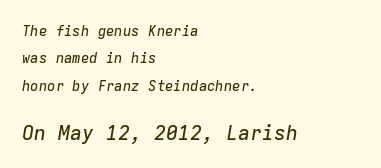
The glyphs look as if they've been sheared to an angle. The block sitting lower on the canvas is the one with enlarged characters. Has an underline been added? It has not. Between one letter and the next there's only the usual sliver of space. Honestly, the rows look like they've been pulled way apart.
